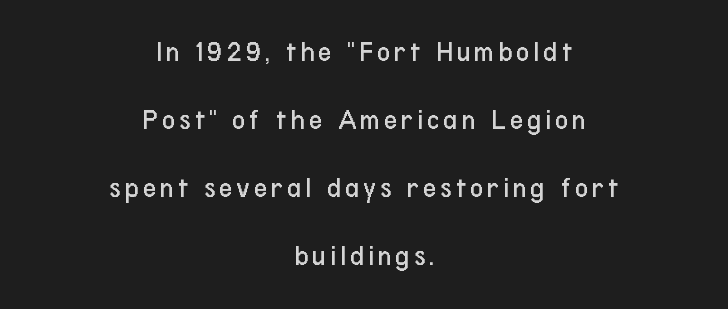
Q: Is the text bold? A: No.
Q: Is the text italic (slanted)? A: No, it is upright.
Q: Is the typeface a serif or a sans-serif typeface? A: Sans-serif.
Q: Is the text underlined? A: No.
Q: How is the paragraph aligned? A: Centered.
Q: Is the spacing between lines tight, normal or loose? A: Loose.
Q: Width (condensed, normal, or wide)? A: Condensed.
Q: Stroke contrast? A: Low.
Q: x-height? A: Medium.
Q: Monospaced? A: No.
